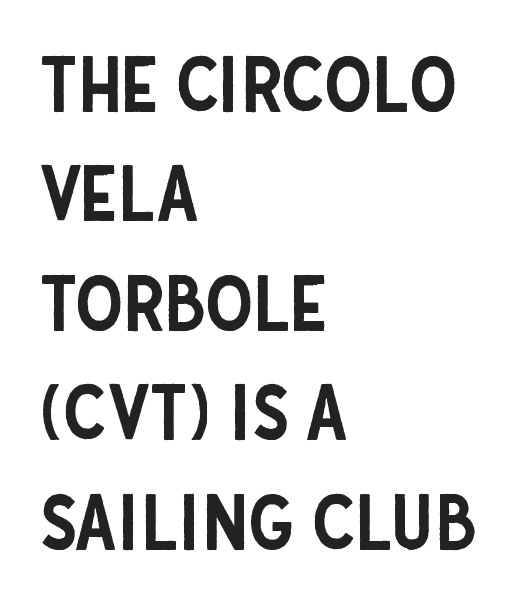
Q: Is the text italic (slanted)? A: No, it is upright.
Q: Is the typeface a serif or a sans-serif typeface? A: Sans-serif.
Q: Is the text underlined? A: No.
Q: How is the paragraph aligned? A: Left-aligned.
Q: Is the spacing between letters normal or unusually wide? A: Normal.
Q: Is the spacing between lines tight, normal or loose? A: Normal.
Q: Width (condensed, normal, or wide)? A: Condensed.
Q: Stroke contrast? A: Low.
Q: x-height? A: Large.
Q: Monospaced? A: No.
